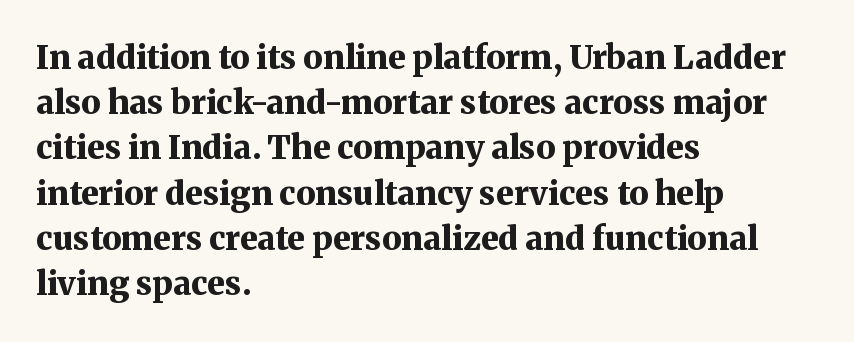
The image shows 33 px bold serif type, upright; set left-aligned, normal line spacing (1.37x), normal letter spacing, not underlined; medium stroke contrast and a medium x-height.
